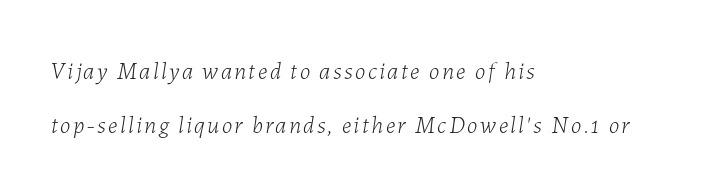
Typeset ragged right — the left edge is the straight one. Tall strokes in this sample are angled rather than plumb. A clean baseline with only descenders dipping below it. On a weight scale, this lands at 450 or below.
